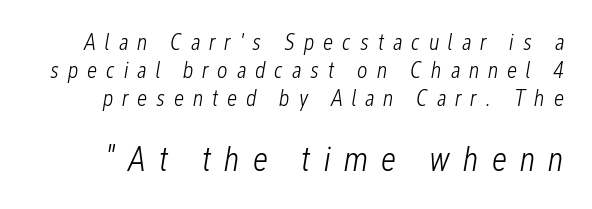
Q: Is the text bold? A: No.
Q: Is the text italic (slanted)? A: Yes, it leans right by about 12 degrees.
Q: Is the text underlined? A: No.
Q: Is the spacing between letters normal or unusually wide? A: Unusually wide.
Q: Which block of text is set in a larger size, the first (top) or the second (bottom)? A: The second (bottom) one.
Q: Width (condensed, normal, or wide)? A: Condensed.
Q: Stroke contrast? A: Low.
Q: x-height? A: Medium.
Q: Monospaced? A: No.
